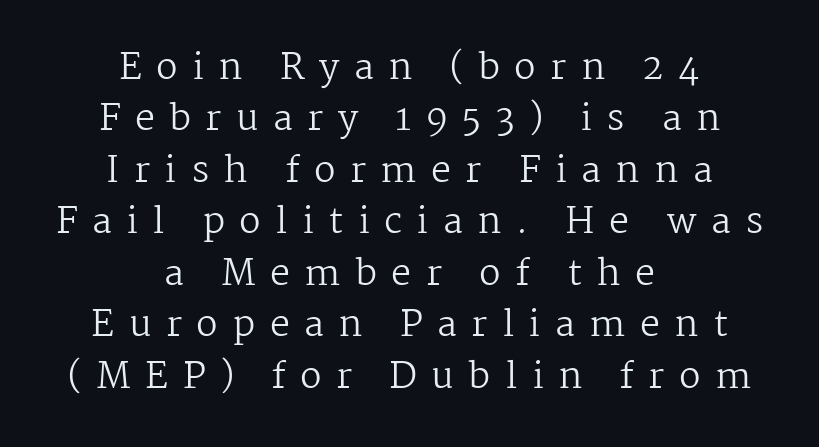
You could only call the tracking loose — the letters float apart. Vertically, the passage feels balanced, rows spaced as you'd expect. Caption: multi-line text, centered on the measure. Only glyphs here, with clear space below each row. The face used here is proportionally spaced, like ordinary book or web type. Nothing heavy about these letters — not bold at all.
